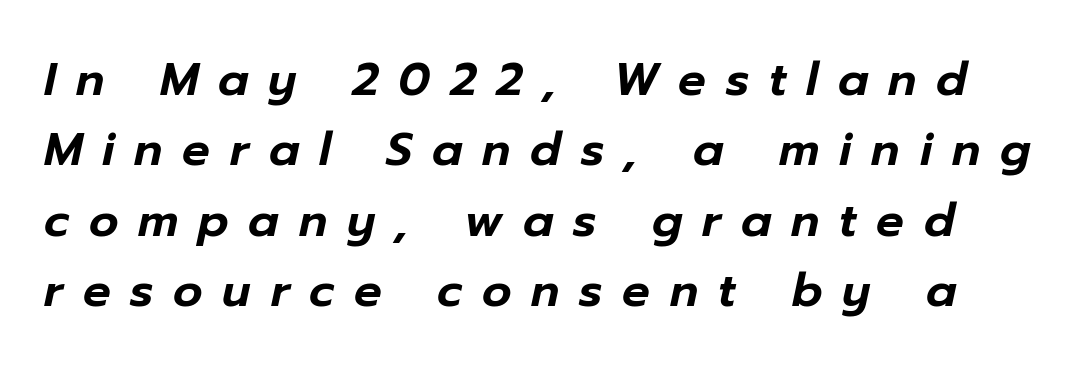
Q: Is the text italic (slanted)? A: Yes, it leans right by about 12 degrees.
Q: Is the text underlined? A: No.
Q: Is the spacing between letters normal or unusually wide? A: Unusually wide.
Q: Is the spacing between lines tight, normal or loose? A: Normal.
Q: Width (condensed, normal, or wide)? A: Normal.
Q: Stroke contrast? A: Low.
Q: x-height? A: Medium.
Q: Monospaced? A: No.
